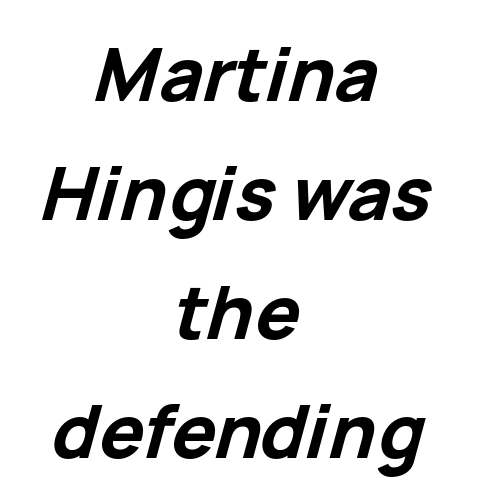
The sample has been set heavy, in full bold. Would a proofreader flag this as italicized? Yes. Is this a fixed-width face? No — the glyphs have proportional, varying widths. A student would call this center alignment; a typographer would say set centered.
